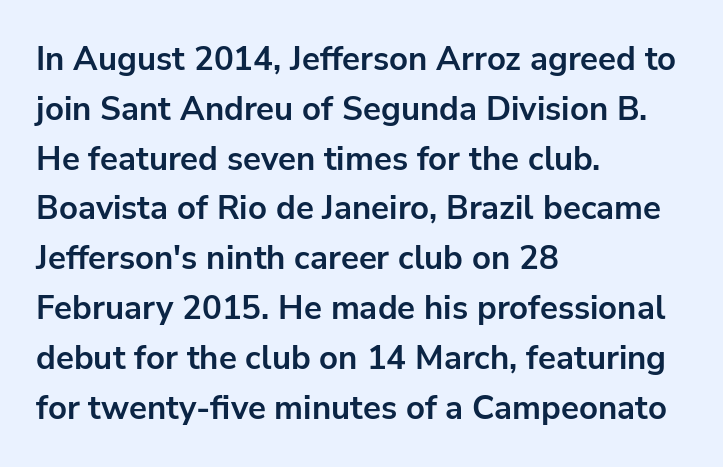
The image shows 33 px bold sans-serif type, upright; set left-aligned, normal line spacing (1.51x), normal letter spacing, not underlined; low stroke contrast and a medium x-height.
